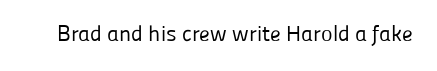
Q: Is the text bold? A: No.
Q: Is the text italic (slanted)? A: No, it is upright.
Q: Is the text underlined? A: No.
Q: Is the spacing between letters normal or unusually wide? A: Normal.
